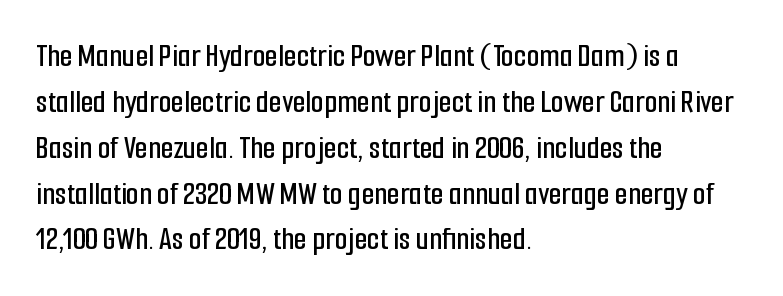
The rag falls on the right side of this text block. Unlike italic type, these characters show no tilt at all. Stroke terminals: plain, sans-serif. What's the leading like? Ordinary, nothing unusual. Character widths vary here, with narrow letters taking less room than wide ones. Underlining? Definitely not there.
